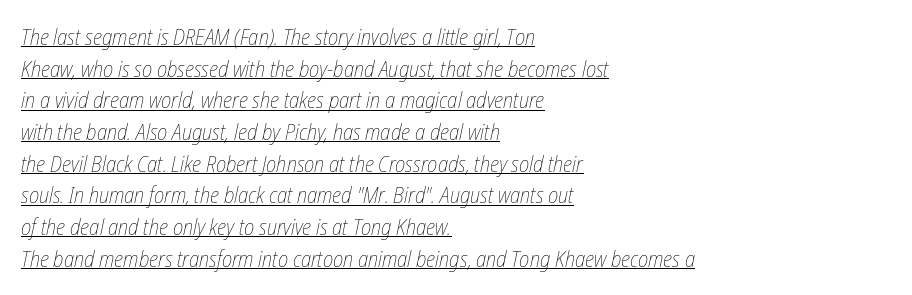
Q: Is the text bold? A: No.
Q: Is the text italic (slanted)? A: Yes, it leans right by about 12 degrees.
Q: Is the text underlined? A: Yes.
Q: How is the paragraph aligned? A: Left-aligned.
Q: Is the spacing between letters normal or unusually wide? A: Normal.
Q: Is the spacing between lines tight, normal or loose? A: Normal.
